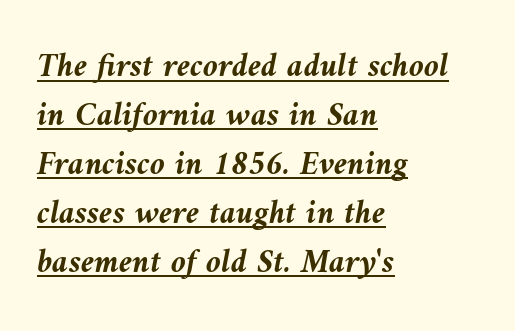
The image shows 34 px semibold type, italic (leaning left); set left-aligned, normal line spacing (1.44x), normal letter spacing, underlined; medium stroke contrast and a medium x-height.
